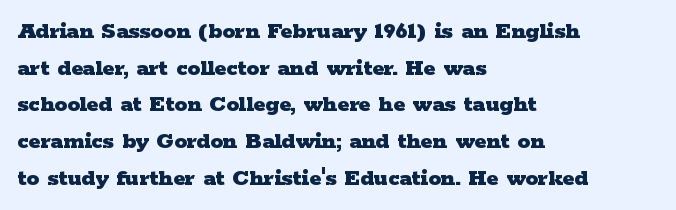
The image shows 25 px bold type, upright; set left-aligned, normal line spacing (1.47x), normal letter spacing, not underlined.
